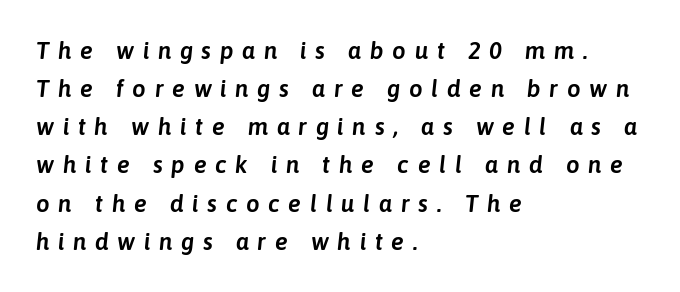
{"italic": "yes", "lean": "right", "slant_degrees": 6, "underline": "no", "align": "left", "line_spacing": "normal", "line_spacing_ratio": 1.59, "letter_spacing": "wide", "letter_spacing_em": 0.36, "glyph_px": 24}
